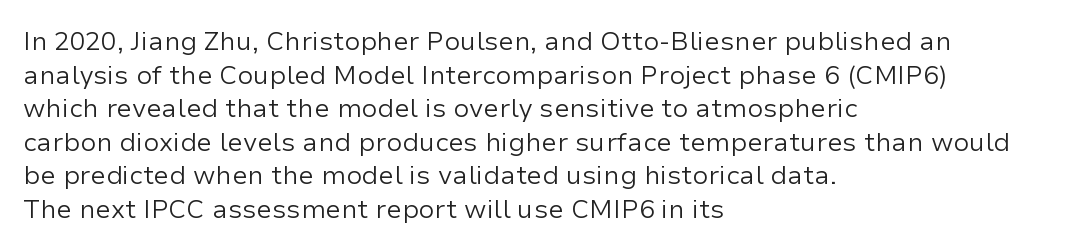
Interline gaps are of average width in this sample. In terms of posture, this sample is upright. Teacher's note: observe the even left margin — that is flush-left alignment. The cut favours lightness, reaching ordinary text weight at its darkest.
